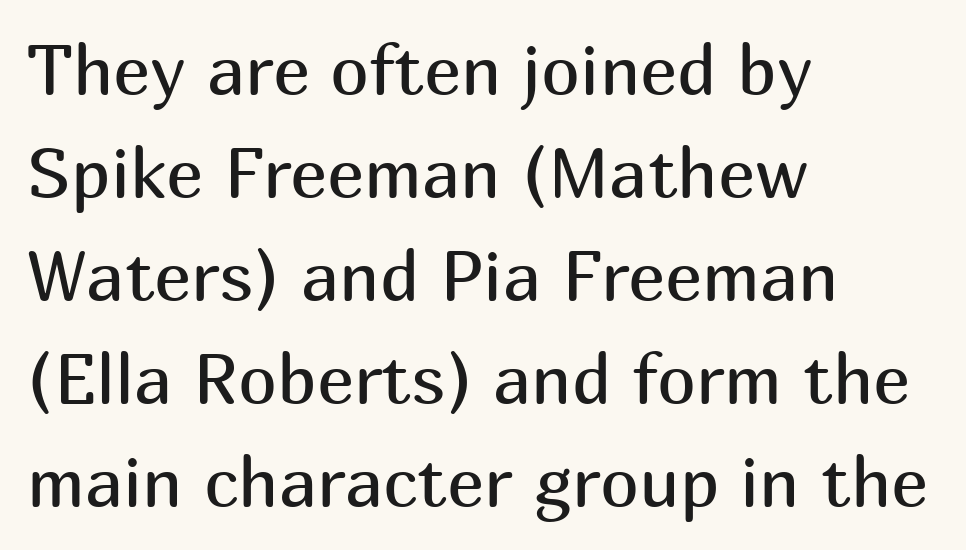
{"serif": "no", "italic": "no", "bold": "no", "weight": "regular", "width": "normal", "stroke_contrast": "medium", "x_height": "medium", "monospaced": "no", "underline": "no", "align": "left", "line_spacing": "normal", "line_spacing_ratio": 1.47, "letter_spacing": "normal", "letter_spacing_em": 0.0, "glyph_px": 70}
